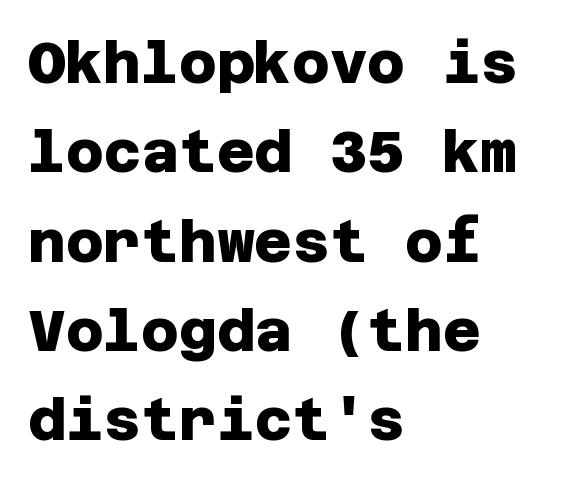
The image shows 58 px heavy sans-serif type; set left-aligned, normal line spacing (1.54x), normal letter spacing, not underlined; low stroke contrast and a large x-height.
